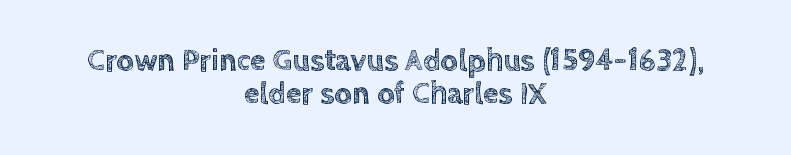
Q: Is the text italic (slanted)? A: No, it is upright.
Q: Is the text underlined? A: No.
Q: How is the paragraph aligned? A: Centered.
Q: Is the spacing between letters normal or unusually wide? A: Normal.
Q: Is the spacing between lines tight, normal or loose? A: Tight.
Q: Width (condensed, normal, or wide)? A: Normal.
Q: x-height? A: Large.
Q: Monospaced? A: No.
